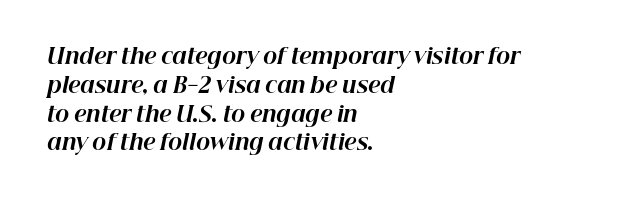
Q: Is the text bold? A: Yes.
Q: Is the text italic (slanted)? A: Yes, it leans right by about 12 degrees.
Q: Is the text underlined? A: No.
Q: How is the paragraph aligned? A: Left-aligned.
Q: Is the spacing between letters normal or unusually wide? A: Normal.
Q: Is the spacing between lines tight, normal or loose? A: Normal.
